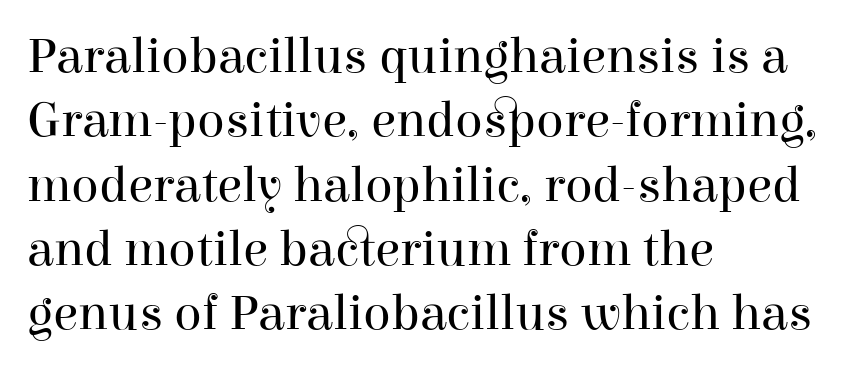
Summary of vertical rhythm: regular, with standard interline spacing. Is there any slant? The stems are plumb. The letters look calm and open, with moderate or lighter stems. The passage is arranged the way most books set body copy — flush left.
